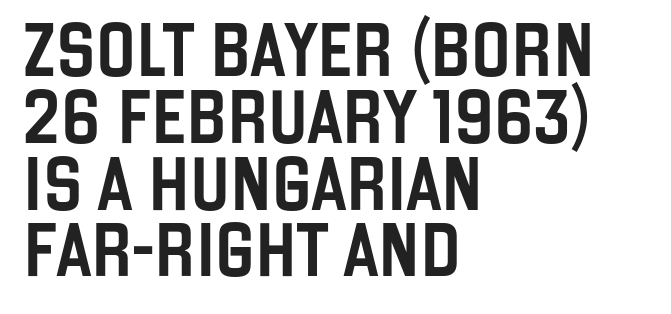
Q: Is the text italic (slanted)? A: No, it is upright.
Q: Is the typeface a serif or a sans-serif typeface? A: Sans-serif.
Q: Is the text underlined? A: No.
Q: How is the paragraph aligned? A: Left-aligned.
Q: Is the spacing between letters normal or unusually wide? A: Normal.
Q: Is the spacing between lines tight, normal or loose? A: Normal.
Q: Width (condensed, normal, or wide)? A: Condensed.
Q: Stroke contrast? A: Low.
Q: x-height? A: Large.
Q: Monospaced? A: No.
